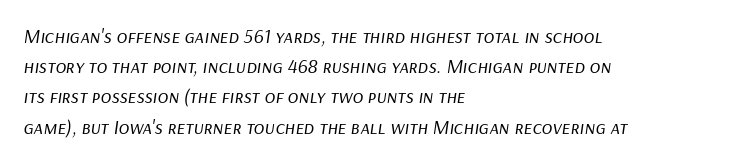
Typeset ragged right — the left edge is the straight one. The passage shown is not underscored anywhere. The whole block is typeset with a tilt. Honestly, the letter spacing is just normal — you wouldn't notice it. Baseline-to-baseline distance is the conventional proportion of letter height.
